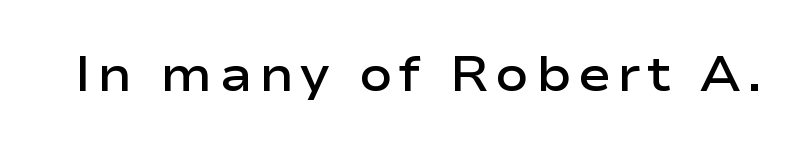
The image shows 49 px semibold, wide sans-serif type, upright; set not underlined; low stroke contrast and a medium x-height.
